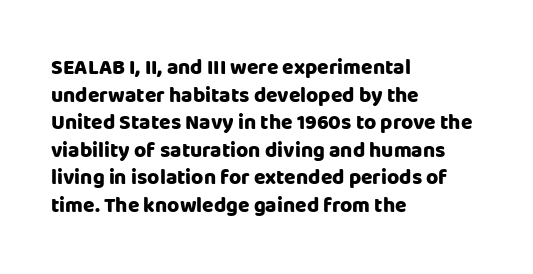
Q: Is the text bold? A: Yes.
Q: Is the text italic (slanted)? A: No, it is upright.
Q: Is the text underlined? A: No.
Q: How is the paragraph aligned? A: Left-aligned.
Q: Is the spacing between letters normal or unusually wide? A: Normal.
Q: Is the spacing between lines tight, normal or loose? A: Normal.
